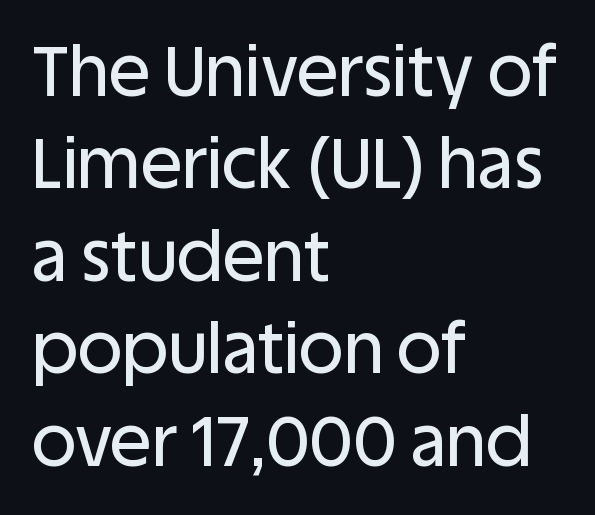
The image shows 69 px sans-serif type, upright; set left-aligned, normal line spacing (1.34x), normal letter spacing, not underlined; low stroke contrast and a large x-height.
